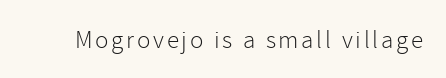
The image shows 25 px text type, upright; set not underlined.
